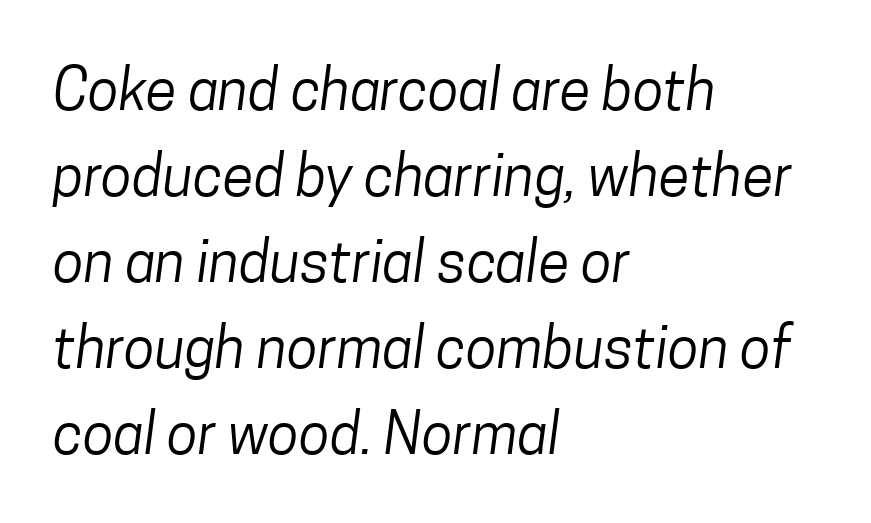
{"serif": "no", "bold": "no", "weight": "regular", "width": "condensed", "stroke_contrast": "low", "x_height": "medium", "monospaced": "no", "underline": "no", "align": "left", "line_spacing": "normal", "line_spacing_ratio": 1.51, "letter_spacing": "normal", "letter_spacing_em": 0.0, "glyph_px": 57}
